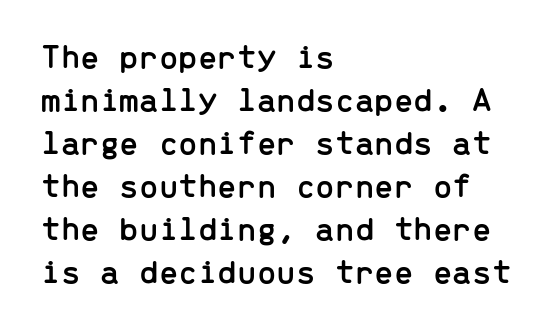
Look at the tracking — it's just the regular setting, nothing added. The face used here is monospaced, like something from a code editor. Plain, unruled lines of type. The typography opts for an upright posture over an oblique one. The text block is weighted toward the left margin, trailing off unevenly rightward. I'd call this a sans setting — the letters go barefoot.
